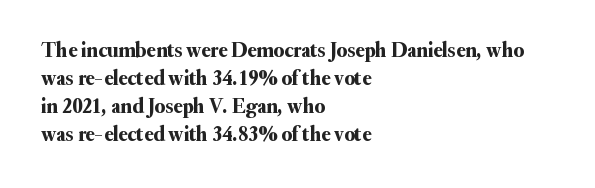
{"italic": "no", "underline": "no", "align": "left", "line_spacing": "normal", "line_spacing_ratio": 1.33, "letter_spacing": "normal", "letter_spacing_em": 0.0, "glyph_px": 21}
